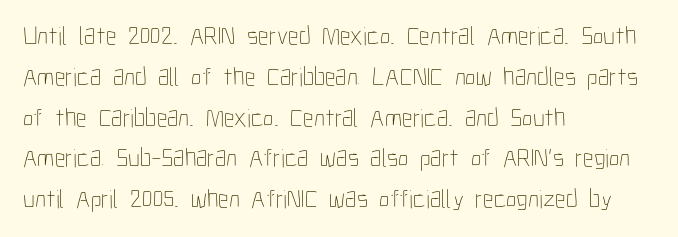
Q: Is the text bold? A: No.
Q: Is the text italic (slanted)? A: No, it is upright.
Q: Is the text underlined? A: No.
Q: How is the paragraph aligned? A: Left-aligned.
Q: Is the spacing between letters normal or unusually wide? A: Normal.
Q: Is the spacing between lines tight, normal or loose? A: Normal.
